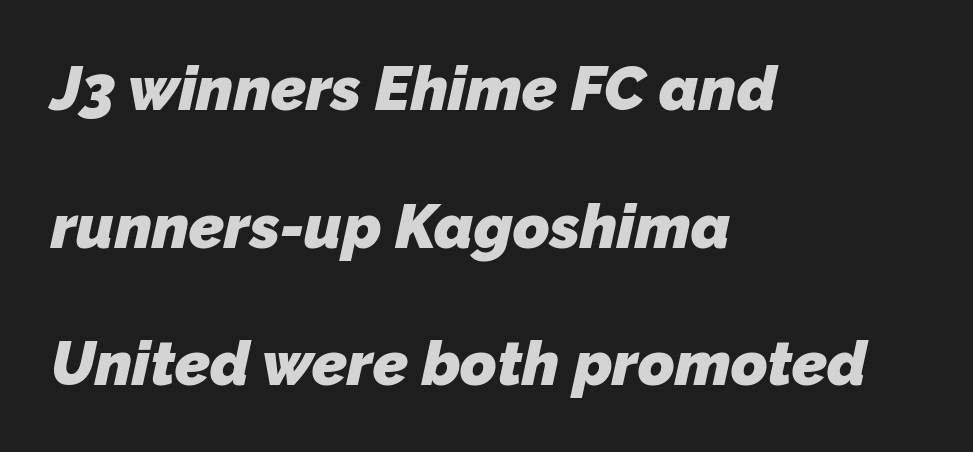
{"serif": "no", "bold": "yes", "weight": "heavy", "width": "normal", "stroke_contrast": "low", "x_height": "medium", "monospaced": "no", "underline": "no", "align": "left", "line_spacing": "loose", "line_spacing_ratio": 2.22, "letter_spacing": "normal", "letter_spacing_em": 0.0, "glyph_px": 62}
